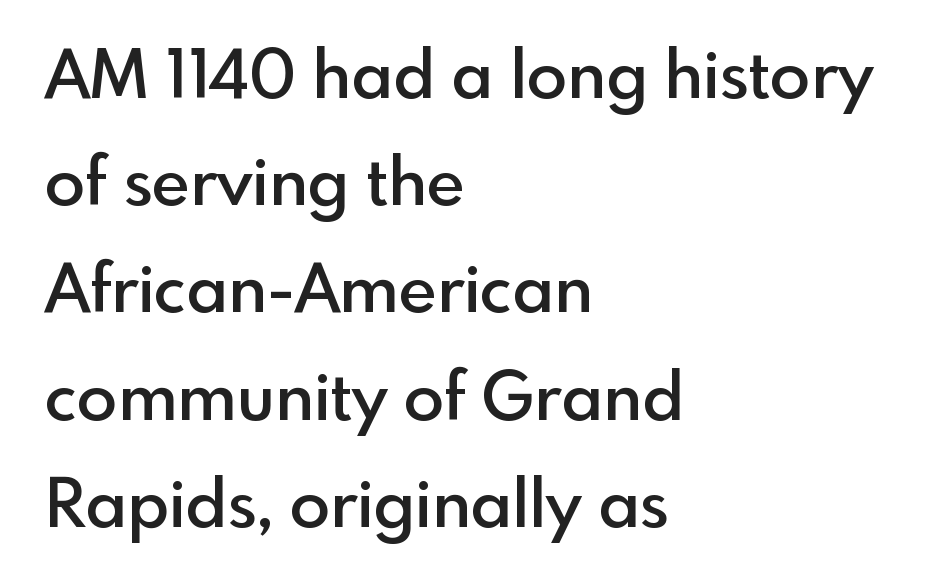
The gap between lines stays unmarked. Heft: intermediate — a semibold. These lines are rendered in a variable-pitch font. The leading is moderate, giving the passage an even texture. The designer went with a sans here, leaving each stem footless.
